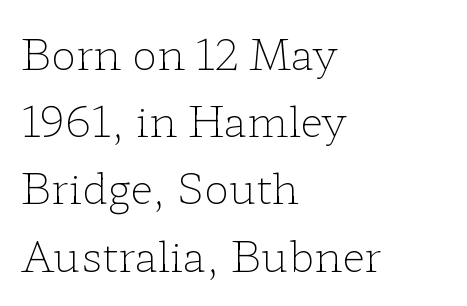
The image shows 42 px light, wide serif type, upright; set left-aligned, normal line spacing (1.6x), normal letter spacing, not underlined; low stroke contrast and a medium x-height.
